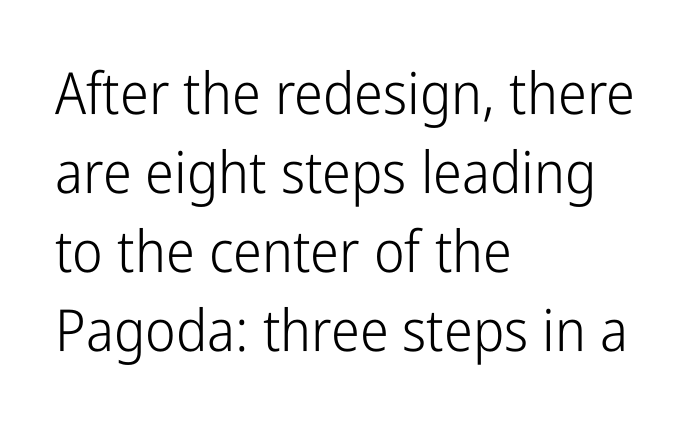
Q: Is the text bold? A: No.
Q: Is the text italic (slanted)? A: No, it is upright.
Q: Is the typeface a serif or a sans-serif typeface? A: Sans-serif.
Q: Is the text underlined? A: No.
Q: How is the paragraph aligned? A: Left-aligned.
Q: Is the spacing between letters normal or unusually wide? A: Normal.
Q: Is the spacing between lines tight, normal or loose? A: Normal.
Q: Width (condensed, normal, or wide)? A: Condensed.
Q: Stroke contrast? A: Low.
Q: x-height? A: Medium.
Q: Monospaced? A: No.
